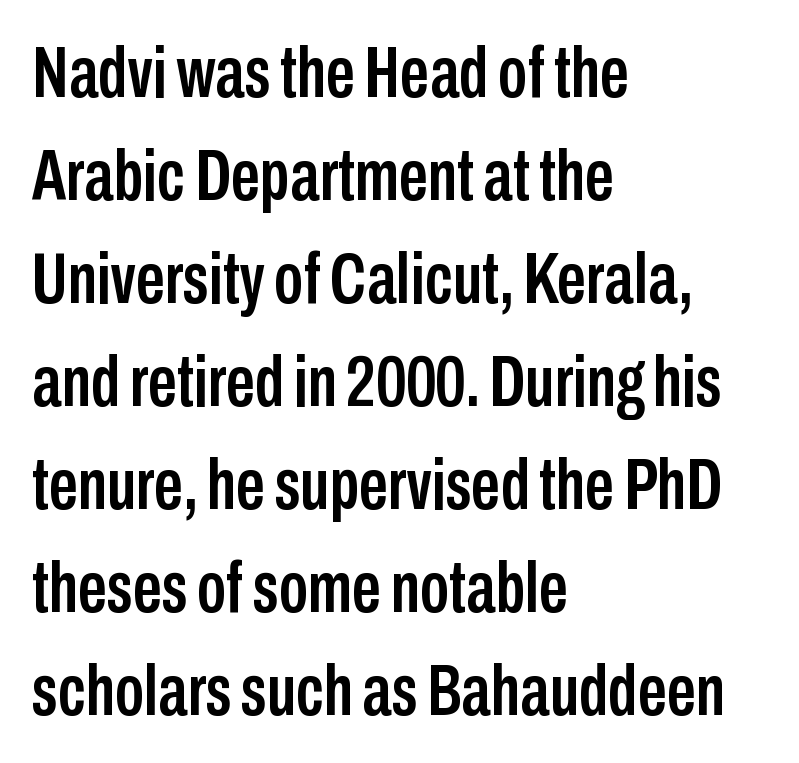
{"serif": "no", "italic": "no", "width": "condensed", "stroke_contrast": "low", "x_height": "medium", "monospaced": "no", "underline": "no", "align": "left", "line_spacing": "normal", "line_spacing_ratio": 1.41, "letter_spacing": "normal", "letter_spacing_em": 0.0, "glyph_px": 73}
